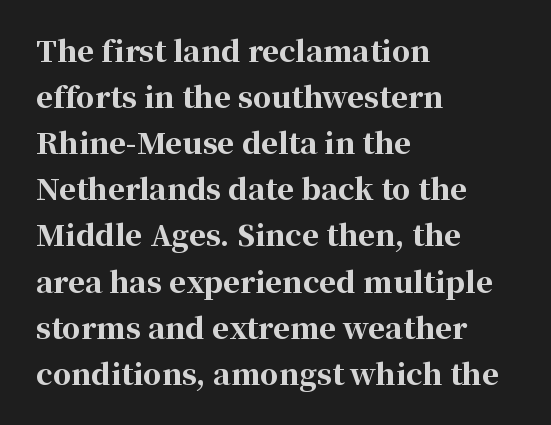
The image shows 29 px bold serif type, upright; set left-aligned, normal line spacing (1.59x), normal letter spacing, not underlined; high stroke contrast and a medium x-height.
